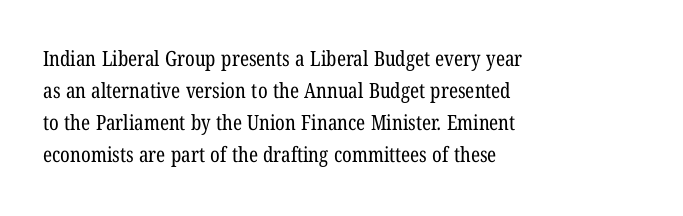
{"bold": "no", "underline": "no", "align": "left", "line_spacing": "normal", "line_spacing_ratio": 1.52, "letter_spacing": "normal", "letter_spacing_em": 0.0, "glyph_px": 21}
